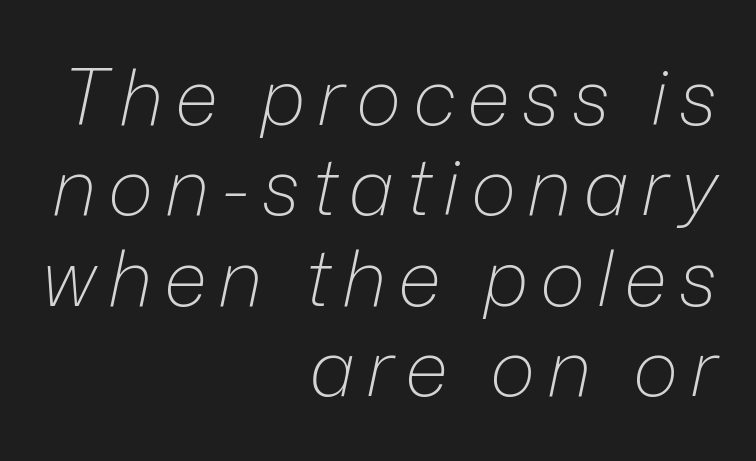
The paragraph has a hard right edge and a soft left edge. Slant detected: the letters are inclined. This reads as an unemphasized weight, regular at the heaviest. Underline: absent. The passage shown is typed in a proportional face where columns would drift.
